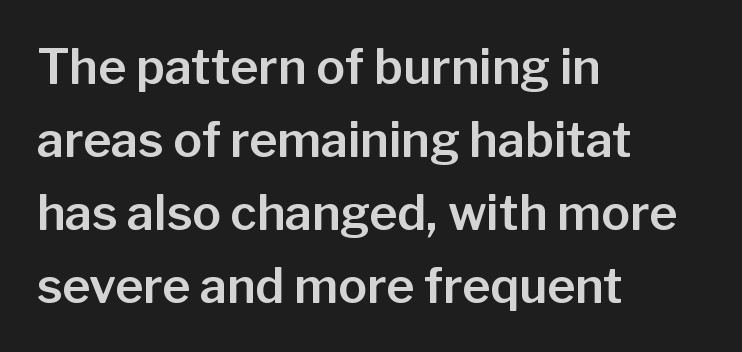
{"serif": "no", "italic": "no", "width": "normal", "stroke_contrast": "low", "x_height": "medium", "monospaced": "no", "underline": "no", "align": "left", "line_spacing": "normal", "line_spacing_ratio": 1.52, "letter_spacing": "normal", "letter_spacing_em": 0.0, "glyph_px": 48}
